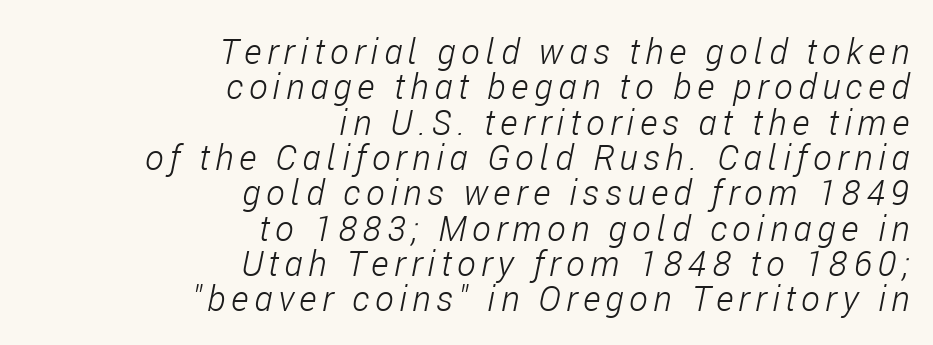
Q: Is the text bold? A: No.
Q: Is the text italic (slanted)? A: Yes, it leans right by about 11 degrees.
Q: Is the text underlined? A: No.
Q: How is the paragraph aligned? A: Right-aligned.
Q: Is the spacing between lines tight, normal or loose? A: Tight.
Q: Width (condensed, normal, or wide)? A: Condensed.
Q: Stroke contrast? A: Low.
Q: x-height? A: Medium.
Q: Monospaced? A: No.
